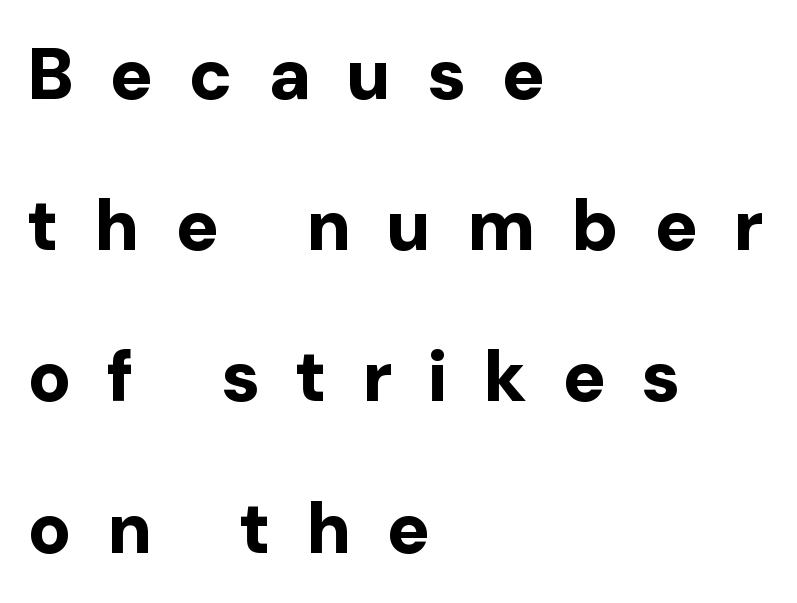
Think of a printed novel: that variable character pitch is what you see here. What kind of face is this? One without serifs — a sans. A student would call this left alignment; a typographer would say flush left, rag right. Chunky letters — that's bold for sure. The strip under each line holds only bare page. Honestly, the letter spacing is so wide it's the main thing you notice.
